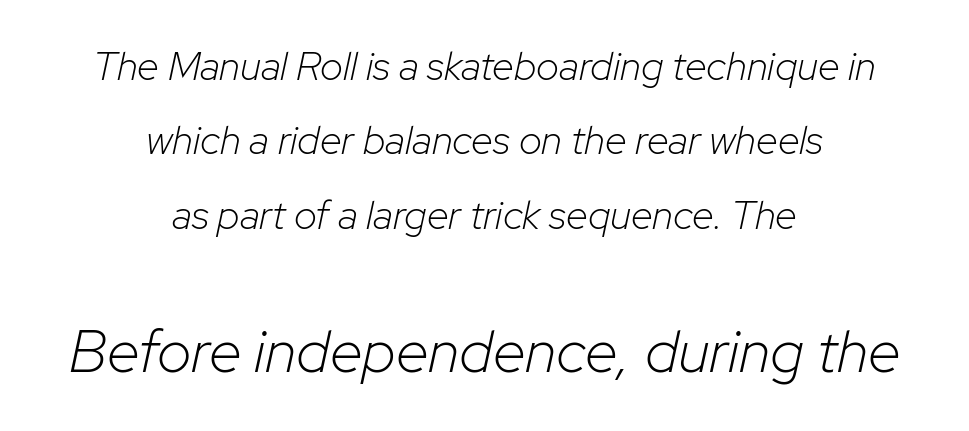
The image shows 60 px light type, italic (leaning right); set centered, line spacing 1.86x, normal letter spacing, not underlined; the second (bottom) block is 1.5x larger; low stroke contrast and a medium x-height.
